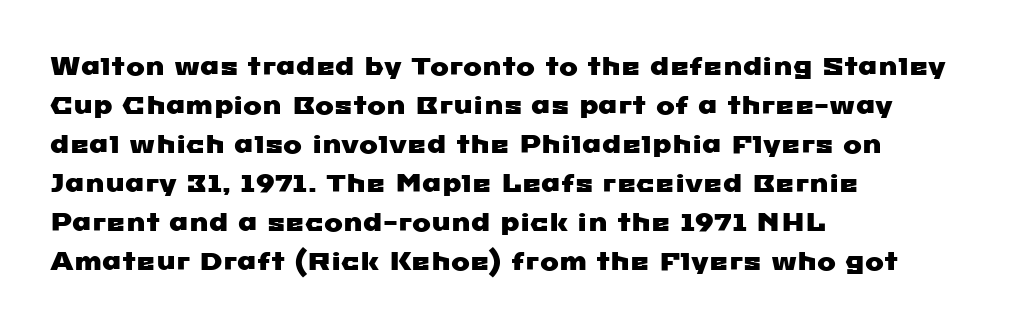
The image shows 25 px text type; set left-aligned, normal line spacing (1.56x), normal letter spacing, not underlined.
